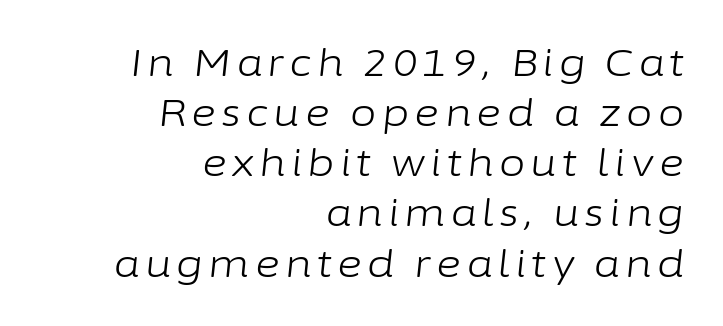
Q: Is the text bold? A: No.
Q: Is the text italic (slanted)? A: Yes, it leans right by about 6 degrees.
Q: Is the text underlined? A: No.
Q: How is the paragraph aligned? A: Right-aligned.
Q: Is the spacing between lines tight, normal or loose? A: Normal.
Q: Width (condensed, normal, or wide)? A: Normal.
Q: Stroke contrast? A: Low.
Q: x-height? A: Medium.
Q: Monospaced? A: No.
